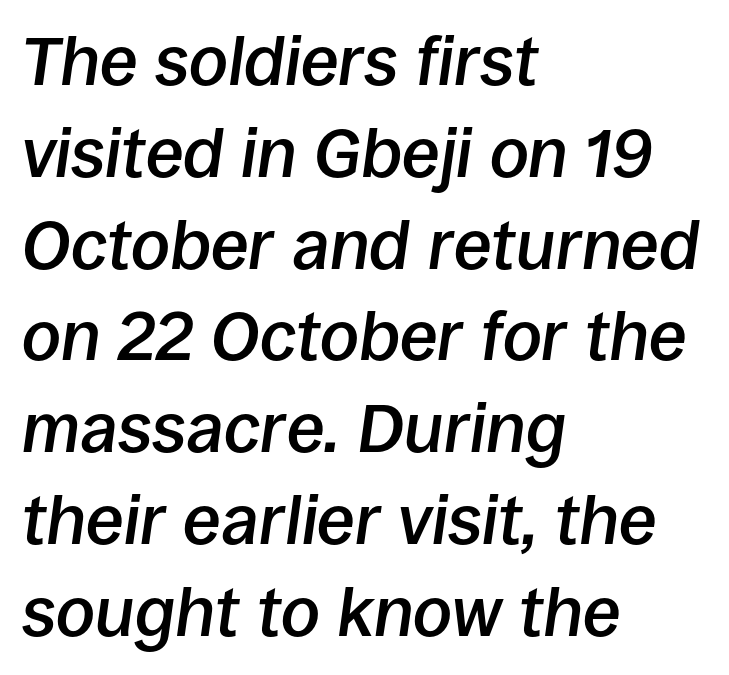
{"italic": "yes", "lean": "right", "slant_degrees": 8, "bold": "semi", "weight": "semibold", "width": "normal", "stroke_contrast": "low", "x_height": "large", "monospaced": "no", "underline": "no", "align": "left", "line_spacing": "normal", "line_spacing_ratio": 1.33, "letter_spacing": "normal", "letter_spacing_em": 0.0, "glyph_px": 69}
